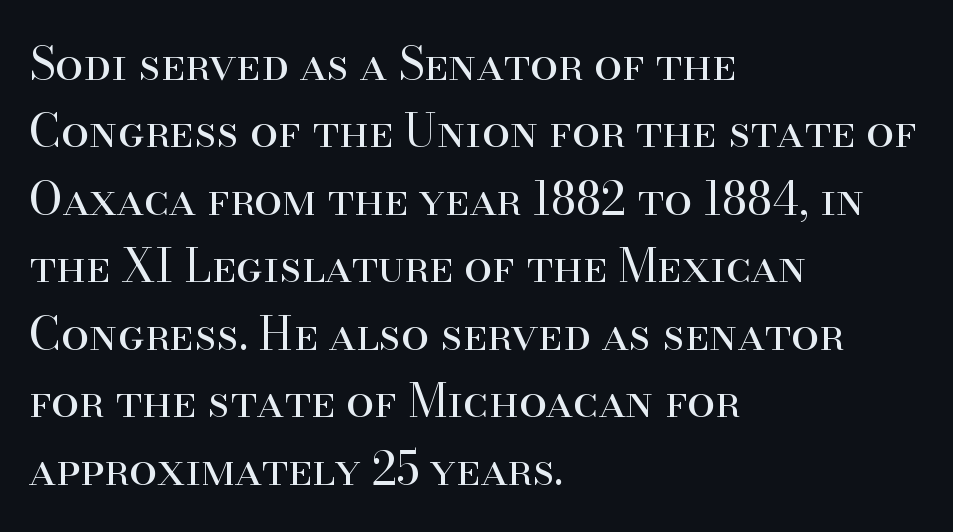
The image shows 45 px regular-weight serif type, upright; set left-aligned, normal line spacing (1.5x), normal letter spacing, not underlined; high stroke contrast and a small x-height.
